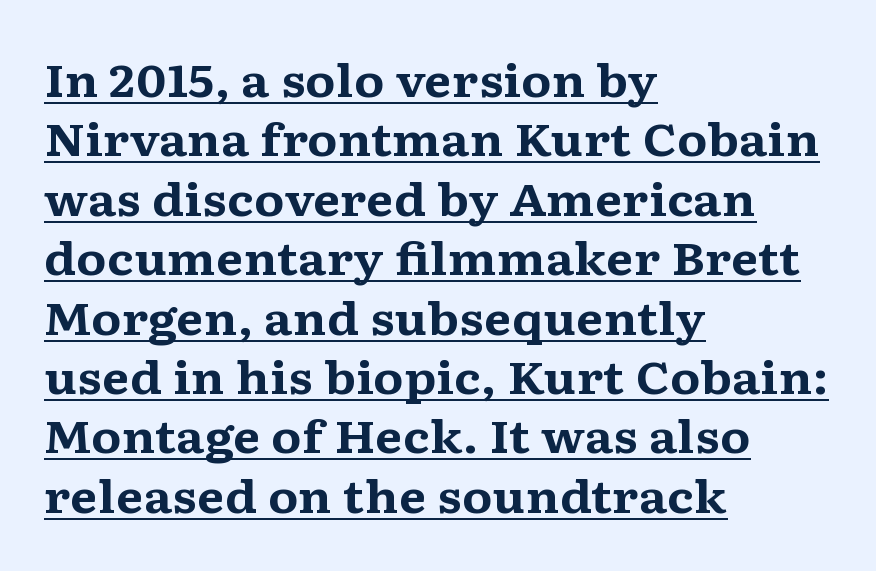
Q: Is the text bold? A: Yes.
Q: Is the text italic (slanted)? A: No, it is upright.
Q: Is the typeface a serif or a sans-serif typeface? A: Serif.
Q: Is the text underlined? A: Yes.
Q: How is the paragraph aligned? A: Left-aligned.
Q: Is the spacing between letters normal or unusually wide? A: Normal.
Q: Is the spacing between lines tight, normal or loose? A: Normal.
Q: Width (condensed, normal, or wide)? A: Wide.
Q: Stroke contrast? A: Medium.
Q: x-height? A: Medium.
Q: Monospaced? A: No.
